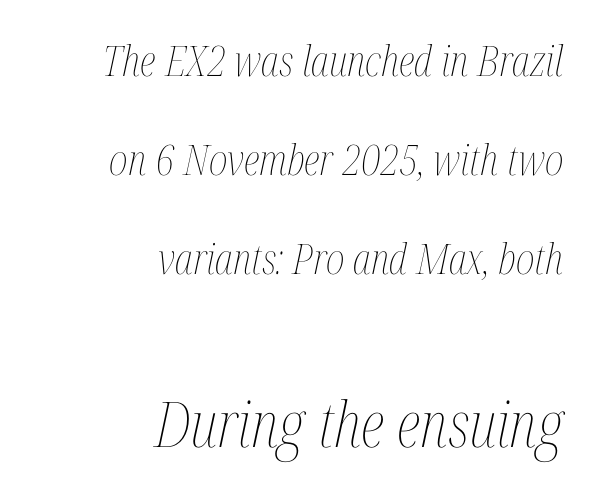
{"italic": "yes", "lean": "right", "slant_degrees": 12, "bold": "no", "weight": "thin", "width": "condensed", "stroke_contrast": "medium", "x_height": "medium", "monospaced": "no", "underline": "no", "align": "right", "line_spacing": "loose", "line_spacing_ratio": 2.36, "letter_spacing": "normal", "letter_spacing_em": 0.0, "larger_block": "second", "size_ratio": 1.5, "glyph_px": 63}
